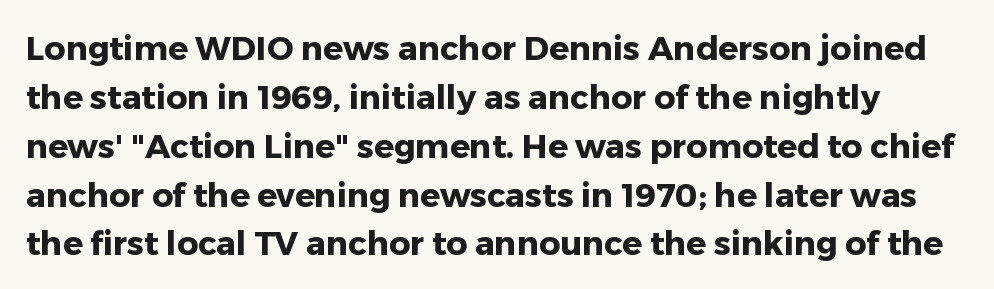
{"serif": "no", "italic": "no", "bold": "yes", "weight": "heavy", "width": "normal", "stroke_contrast": "low", "x_height": "medium", "monospaced": "no", "underline": "no", "line_spacing": "normal", "line_spacing_ratio": 1.48, "letter_spacing": "normal", "letter_spacing_em": 0.0, "glyph_px": 33}
